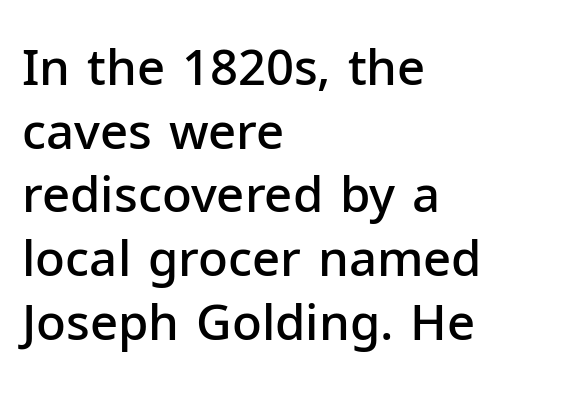
{"serif": "no", "italic": "no", "bold": "semi", "weight": "semibold", "width": "normal", "stroke_contrast": "low", "x_height": "medium", "monospaced": "no", "underline": "no", "align": "left", "line_spacing": "normal", "line_spacing_ratio": 1.3, "letter_spacing": "normal", "letter_spacing_em": 0.0, "glyph_px": 49}
